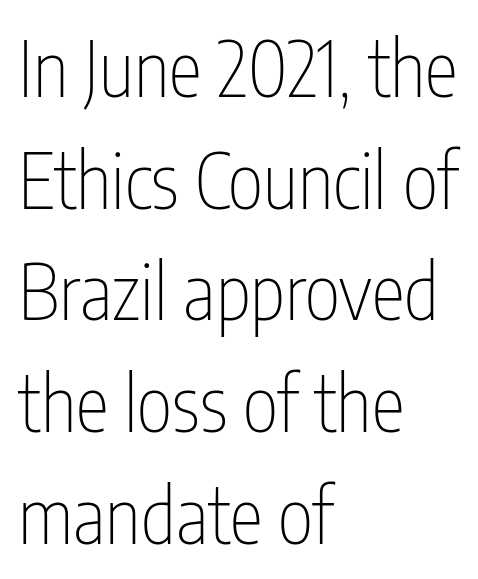
Q: Is the text bold? A: No.
Q: Is the text italic (slanted)? A: No, it is upright.
Q: Is the typeface a serif or a sans-serif typeface? A: Sans-serif.
Q: Is the text underlined? A: No.
Q: How is the paragraph aligned? A: Left-aligned.
Q: Is the spacing between letters normal or unusually wide? A: Normal.
Q: Is the spacing between lines tight, normal or loose? A: Normal.
Q: Width (condensed, normal, or wide)? A: Condensed.
Q: Stroke contrast? A: Low.
Q: x-height? A: Medium.
Q: Monospaced? A: No.
